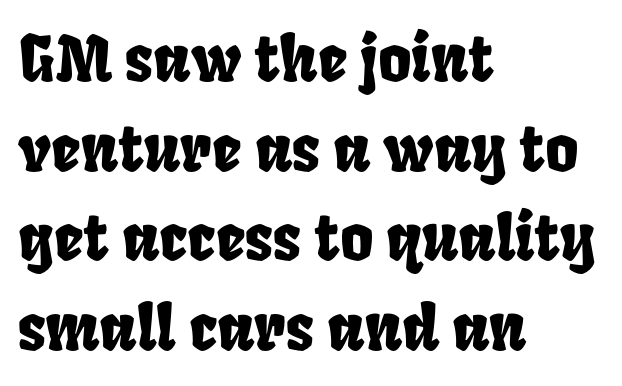
Q: Is the text underlined? A: No.
Q: How is the paragraph aligned? A: Left-aligned.
Q: Is the spacing between letters normal or unusually wide? A: Normal.
Q: Is the spacing between lines tight, normal or loose? A: Normal.
Q: Width (condensed, normal, or wide)? A: Condensed.
Q: Stroke contrast? A: Low.
Q: x-height? A: Large.
Q: Monospaced? A: No.
